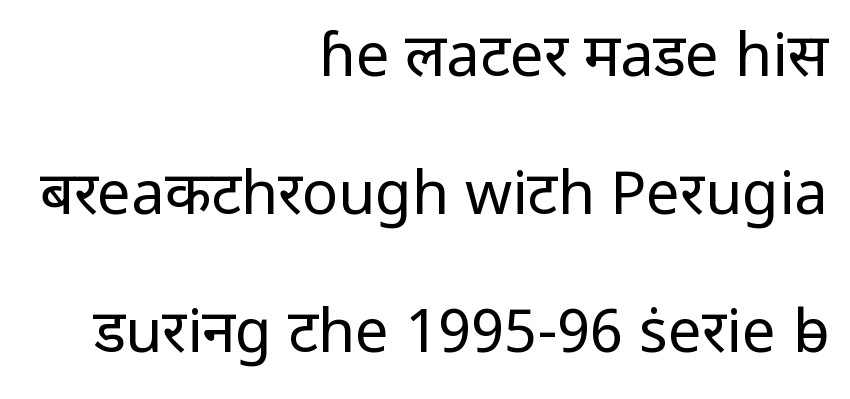
{"serif": "no", "italic": "no", "bold": "no", "weight": "regular", "width": "normal", "stroke_contrast": "low", "x_height": "medium", "monospaced": "no", "underline": "no", "align": "right", "line_spacing": "loose", "line_spacing_ratio": 2.3, "letter_spacing": "normal", "letter_spacing_em": 0.0, "glyph_px": 60}
